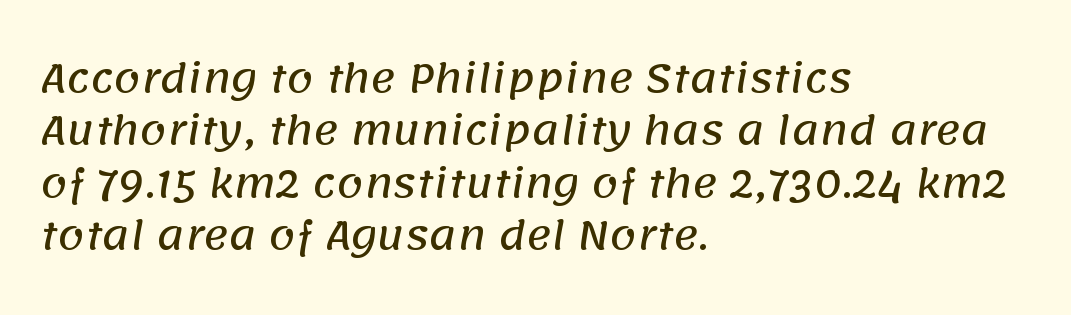
Default kerning and tracking; the words read as compact shapes. The gap between lines stays unmarked. A normal amount of white space separates one row of letters from the next. Note the varied advance widths — an 'i' is clearly narrower than an 'm'. Check where the strokes stop: nothing finishes them off — pure sans.
